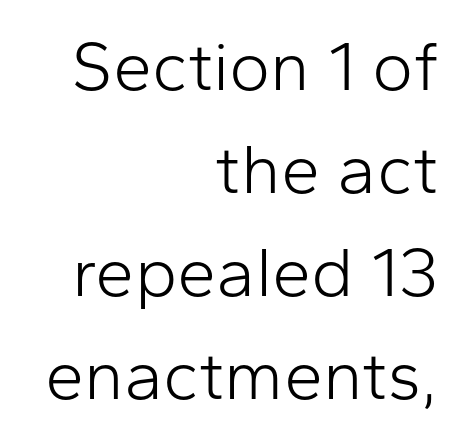
The image shows 70 px light sans-serif type, upright; set right-aligned, normal line spacing (1.47x), normal letter spacing, not underlined; low stroke contrast and a medium x-height.
